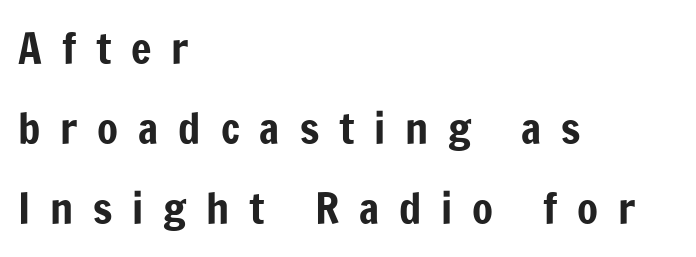
Posture: upright roman. You could not count columns in this text — the font is proportionally spaced. The ragged edge is on the right, which tells us the setting is flush left. There is plenty of visible air inserted between adjacent glyphs. Honestly, there is no underline to notice here at all. The face used here is a sans, in the tradition of grotesques and geometrics.
